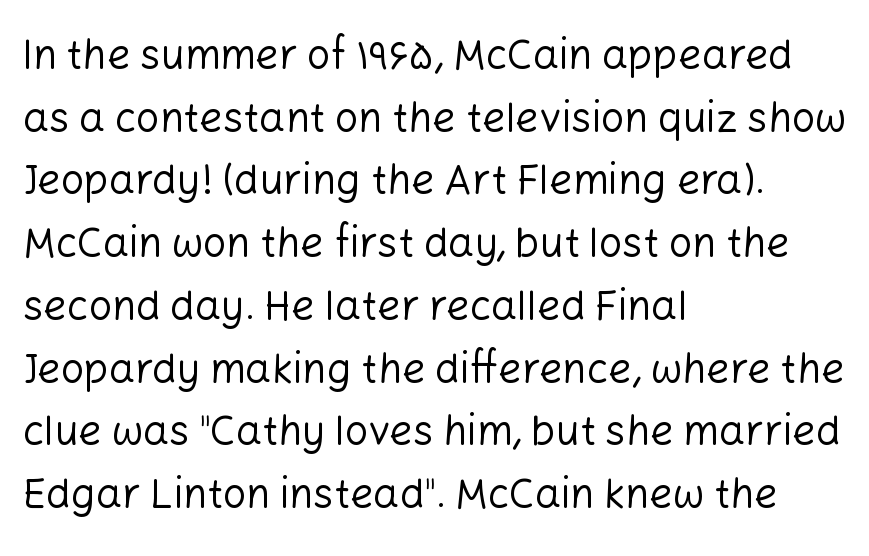
The image shows 41 px regular-weight sans-serif type, upright; set left-aligned, normal line spacing (1.53x), normal letter spacing, not underlined; low stroke contrast and a medium x-height.
